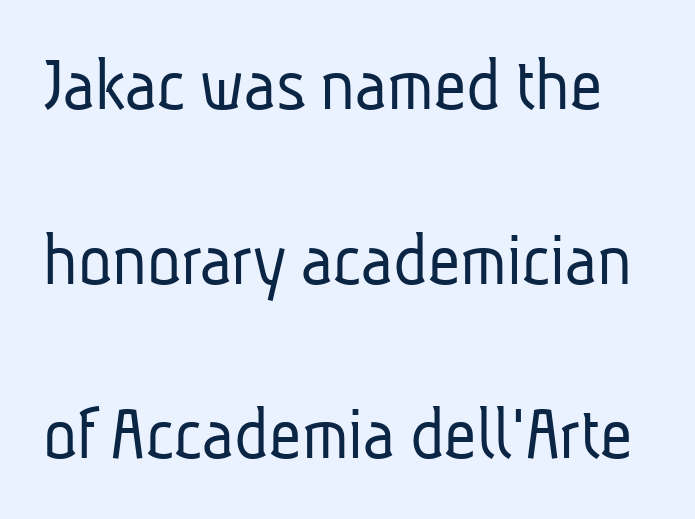
Is there much room between lines? Yes — plenty of vertical air separates them. The area under the type is left untouched. Each stroke keeps to a modest, everyday thickness or less. A typesetter would call this zero additional tracking. The rendering uses natural spacing where letterforms have individual widths.
